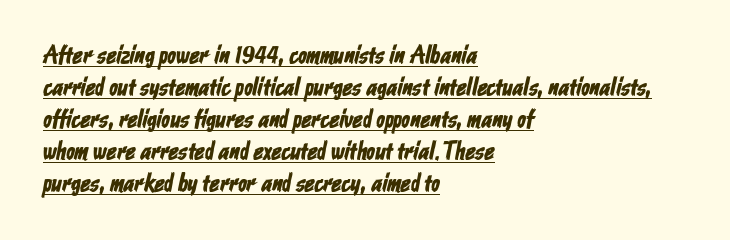
The image shows 25 px text type; set left-aligned, normal line spacing (1.28x), normal letter spacing, underlined.
